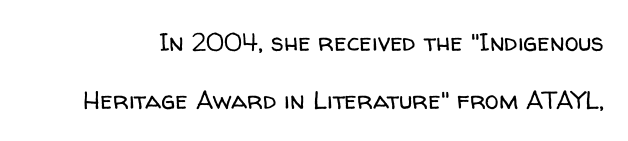
The image shows 25 px text type, upright; set loose line spacing (2.32x), normal letter spacing, not underlined.
